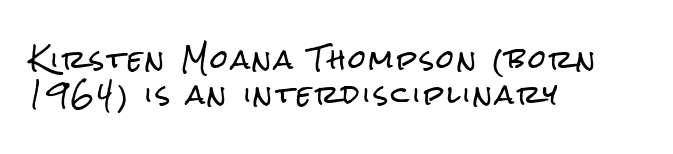
The image shows 25 px text type, upright; set left-aligned, normal line spacing (1.41x), not underlined.
